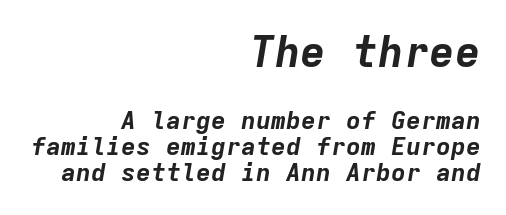
The image shows 43 px bold type, italic (leaning right), monospaced; set right-aligned, tight line spacing (1.04x), normal letter spacing, not underlined; the first (top) block is 1.72x larger; low stroke contrast and a medium x-height.
